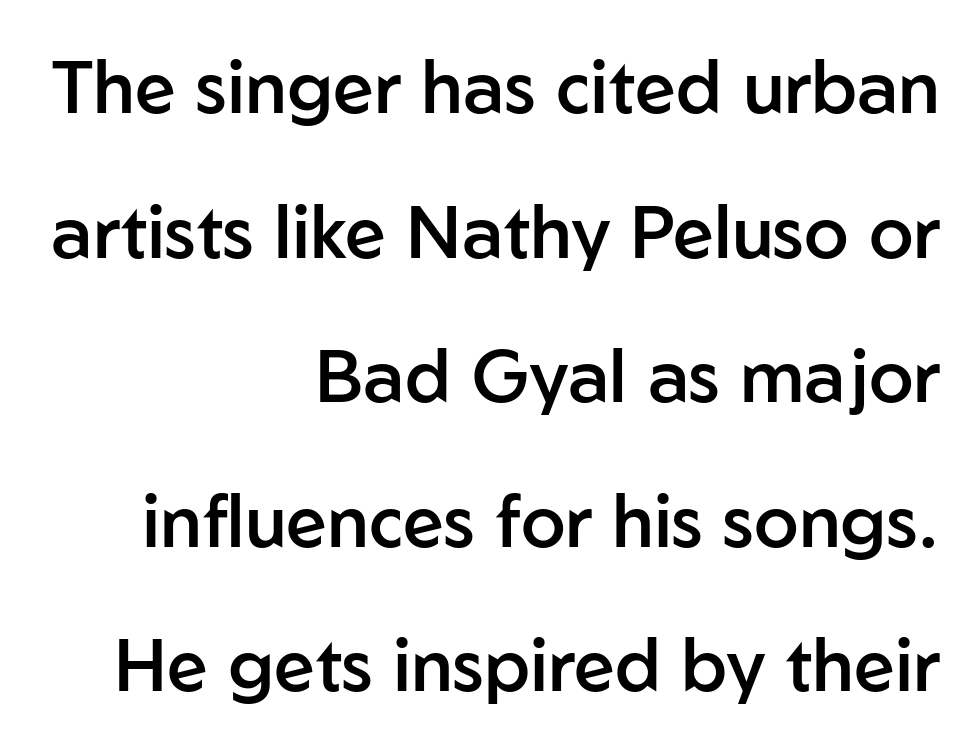
The lettering holds an erect, upright posture throughout. The font is running at a semibold setting, under full bold. Regarding leading, the lines here are spaced well apart. These lines stack with their right ends in a neat column.
